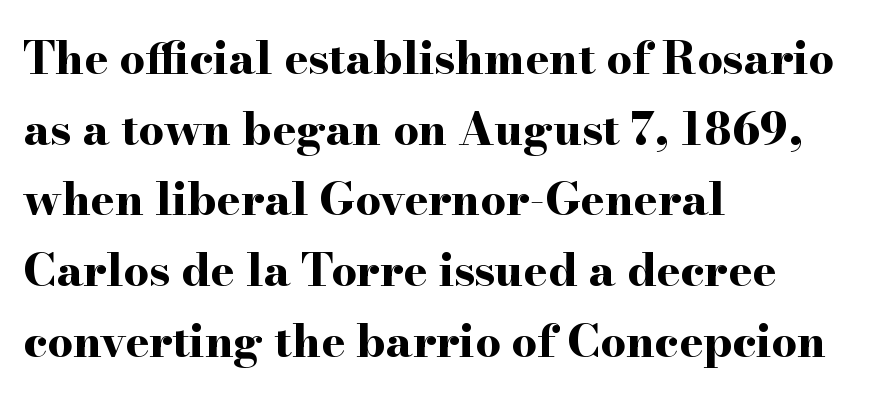
{"serif": "yes", "italic": "no", "bold": "yes", "weight": "bold", "width": "wide", "stroke_contrast": "high", "x_height": "small", "monospaced": "no", "underline": "no", "align": "left", "line_spacing": "normal", "line_spacing_ratio": 1.57, "letter_spacing": "normal", "letter_spacing_em": 0.0, "glyph_px": 45}
